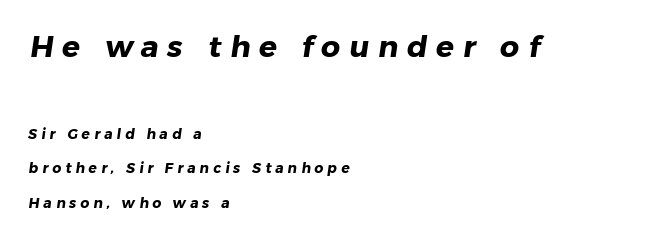
Substantial extra tracking has been applied to these lines. Quick note: interline space is abundant. Think of a printed novel: that variable character pitch is what you see here. A classic flush-left, rag-right setting is used for this passage.
